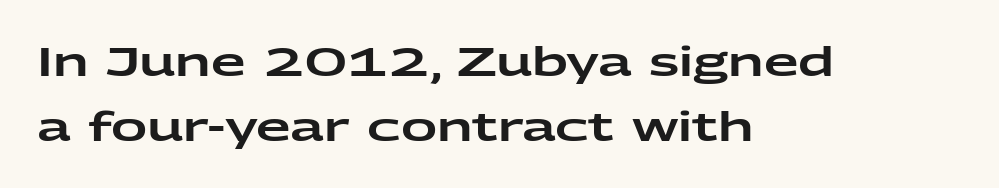
{"serif": "no", "italic": "no", "width": "wide", "stroke_contrast": "low", "x_height": "medium", "monospaced": "no", "underline": "no", "align": "left", "line_spacing": "normal", "line_spacing_ratio": 1.62, "letter_spacing": "normal", "letter_spacing_em": 0.0, "glyph_px": 40}
